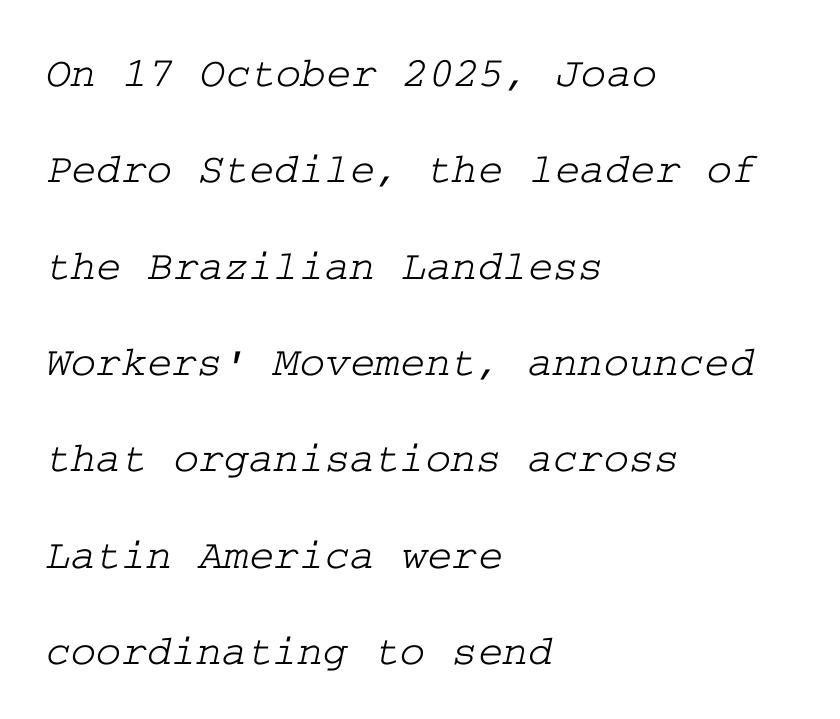
Q: Is the typeface a serif or a sans-serif typeface? A: Serif.
Q: Is the text underlined? A: No.
Q: How is the paragraph aligned? A: Left-aligned.
Q: Is the spacing between letters normal or unusually wide? A: Normal.
Q: Is the spacing between lines tight, normal or loose? A: Loose.
Q: Width (condensed, normal, or wide)? A: Wide.
Q: Stroke contrast? A: Low.
Q: x-height? A: Medium.
